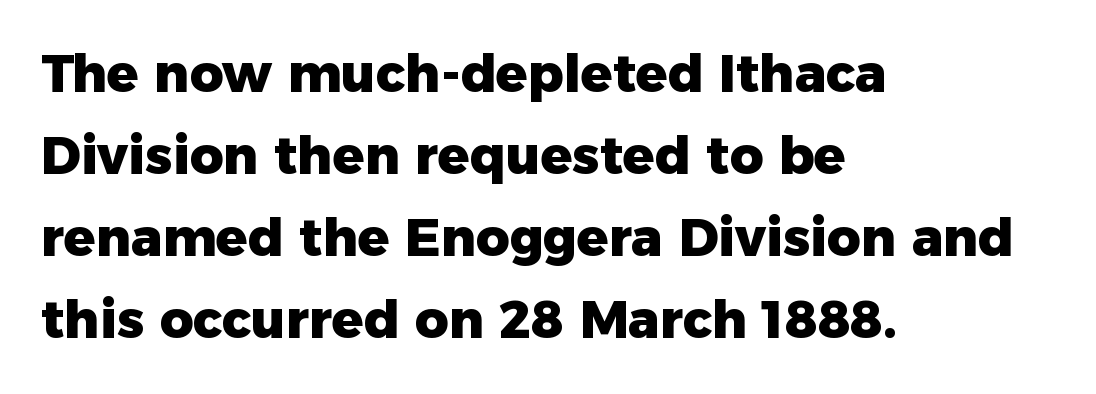
The image shows 52 px heavy sans-serif type, upright; set left-aligned, normal line spacing (1.58x), normal letter spacing, not underlined; low stroke contrast and a medium x-height.
